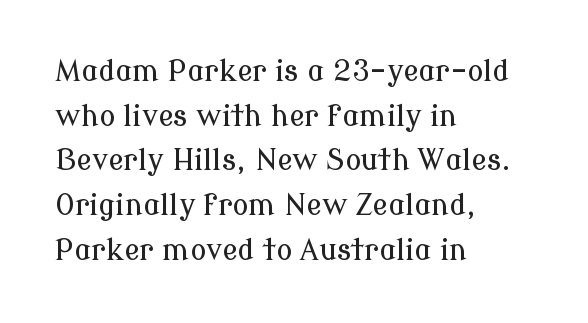
The image shows 29 px serif type, upright; set left-aligned, normal line spacing (1.54x), normal letter spacing, not underlined; low stroke contrast and a medium x-height.
